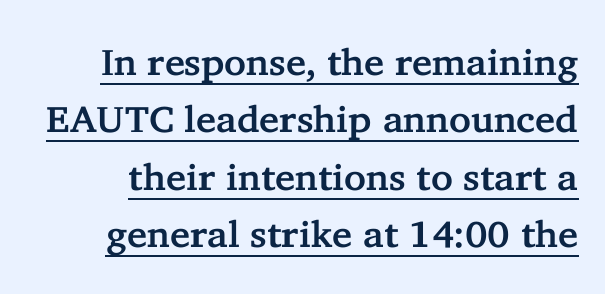
{"serif": "yes", "italic": "no", "width": "normal", "stroke_contrast": "low", "x_height": "medium", "monospaced": "no", "underline": "yes", "line_spacing": "normal", "line_spacing_ratio": 1.55, "letter_spacing": "normal", "letter_spacing_em": 0.0, "glyph_px": 37}
